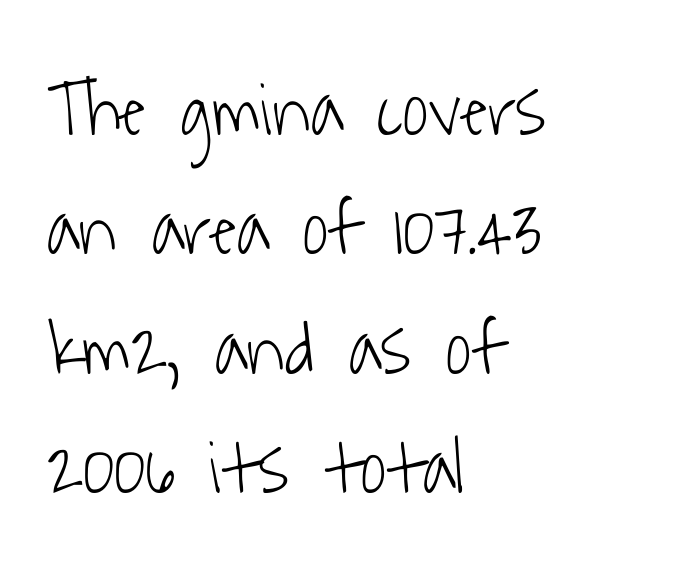
The compositor pushed each line to the left boundary. The letters advance in unequal steps, a hallmark of proportional type. This sample uses a sans-serif face. The face looks like a standard text weight, possibly lighter. Lines of text with bare space underneath.
